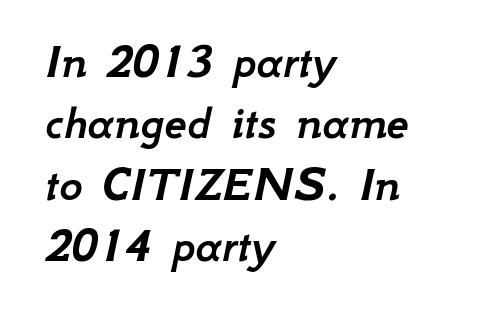
Reading down the block, your eye returns to a fixed left position each line. These lines were composed using italics. Is the letter spacing exaggerated? No — it looks like the ordinary default. Do the characters align in a grid? No, the font is proportional. The specimen omits any rule beneath the text block's lines.
